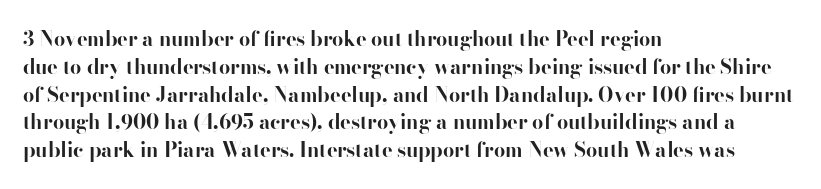
Is there any slant? The stems are plumb. Notice how thick the strokes are: this is what a full bold looks like. The vertical gap from one line to the next is medium. Leftover space on each line is placed entirely after the last word. The zone under the glyphs is completely vacant.
